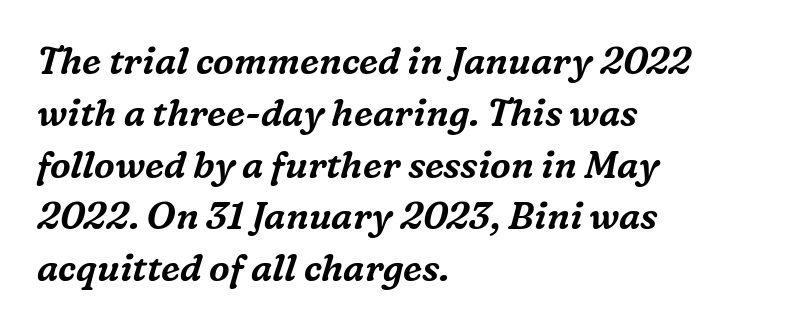
A clean baseline with only descenders dipping below it. The passage shown is typed in a proportional face where columns would drift. Each line starts at the same left margin while the right side varies. Slant detected: the letters are inclined.
